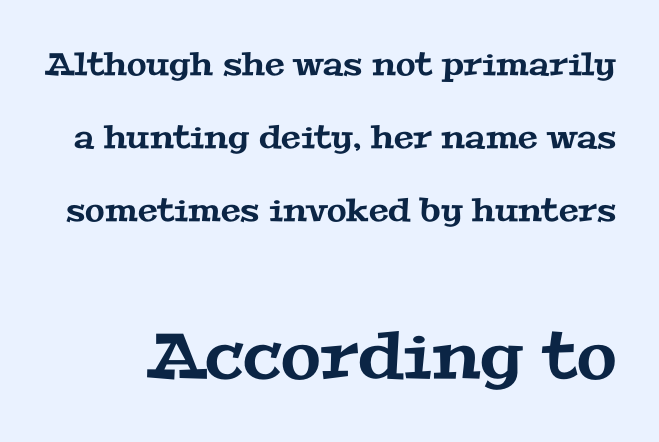
{"serif": "yes", "width": "wide", "stroke_contrast": "medium", "x_height": "medium", "monospaced": "no", "underline": "no", "line_spacing": "loose", "line_spacing_ratio": 2.28, "letter_spacing": "normal", "letter_spacing_em": 0.0, "larger_block": "second", "size_ratio": 2.03, "glyph_px": 65}
